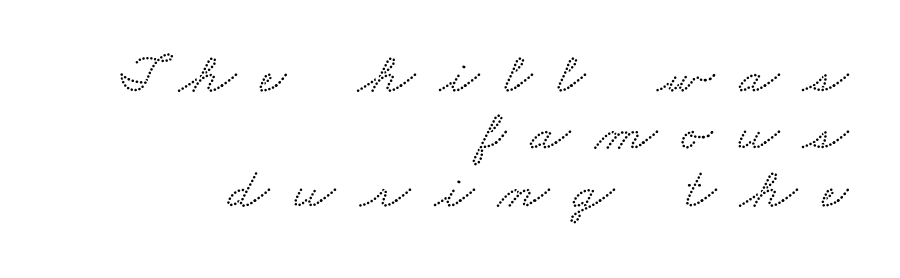
These lines are set flush right with a ragged left edge. The passage shown has open, widely tracked lettering throughout. Beneath every word, the page is bare. The passage shown stacks its lines with hardly any gap. Think of a printed novel: that variable character pitch is what you see here.
